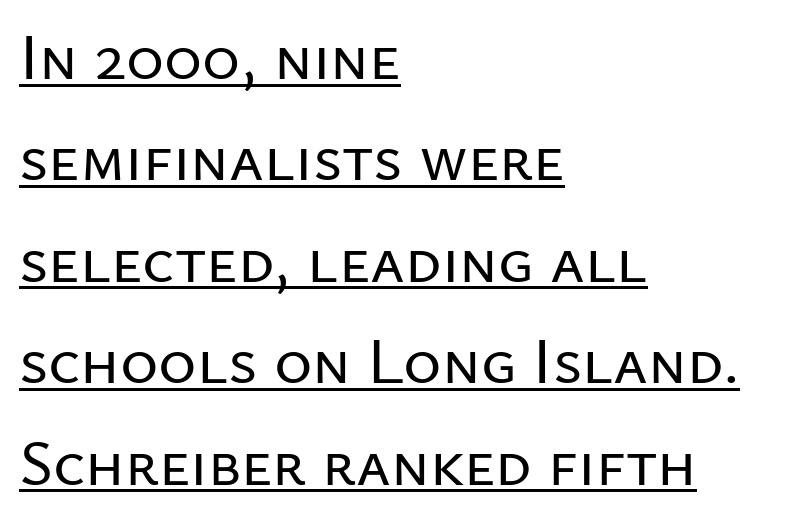
{"serif": "no", "italic": "no", "width": "normal", "stroke_contrast": "low", "x_height": "medium", "monospaced": "no", "underline": "yes", "align": "left", "line_spacing": "normal", "line_spacing_ratio": 1.56, "letter_spacing": "normal", "letter_spacing_em": 0.0, "glyph_px": 65}
